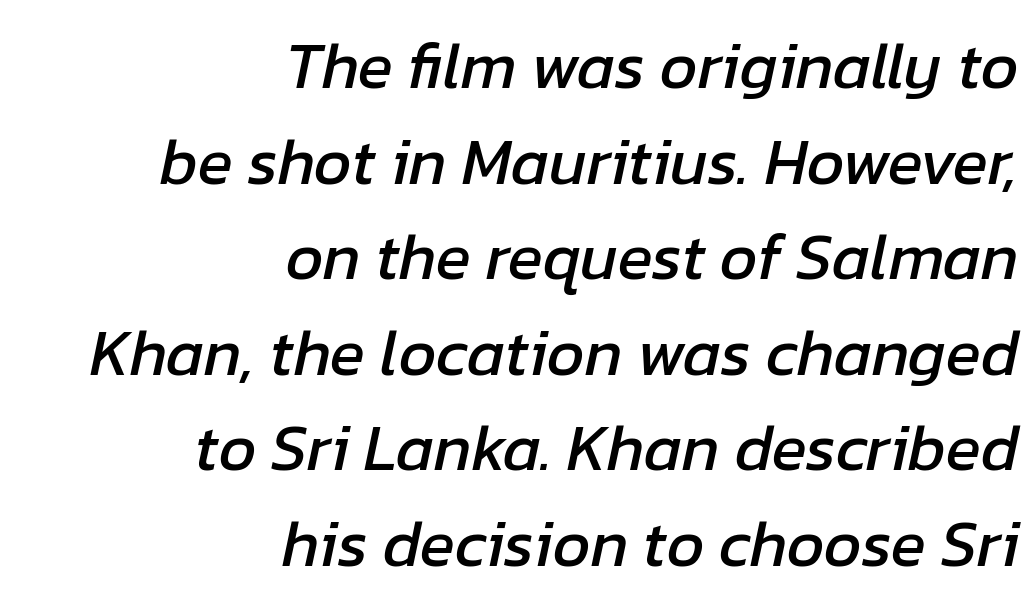
Q: Is the text italic (slanted)? A: Yes, it leans right by about 12 degrees.
Q: Is the text underlined? A: No.
Q: How is the paragraph aligned? A: Right-aligned.
Q: Is the spacing between letters normal or unusually wide? A: Normal.
Q: Is the spacing between lines tight, normal or loose? A: Normal.
Q: Width (condensed, normal, or wide)? A: Normal.
Q: Stroke contrast? A: Low.
Q: x-height? A: Medium.
Q: Monospaced? A: No.
